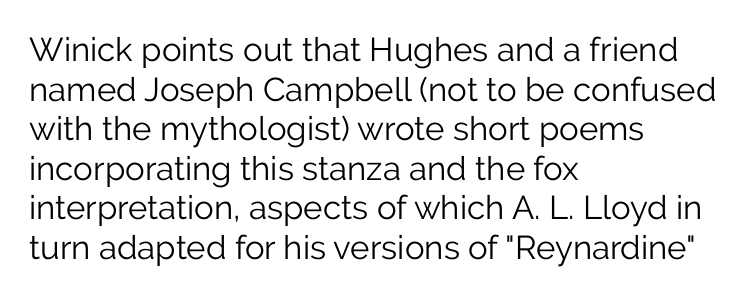
The image shows 33 px light sans-serif type, upright; set left-aligned, line spacing 1.2x, normal letter spacing, not underlined; low stroke contrast and a medium x-height.
